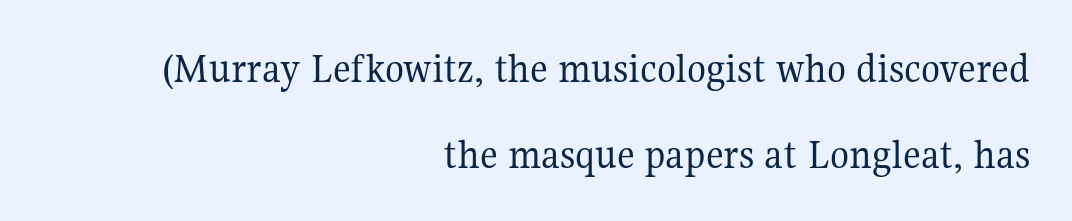
The image shows 44 px regular-weight serif type, upright; set right-aligned, loose line spacing (1.95x), normal letter spacing, not underlined; medium stroke contrast and a medium x-height.
